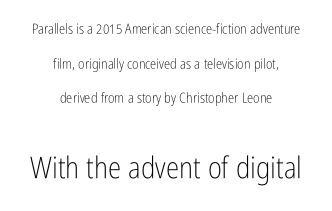
{"serif": "no", "italic": "no", "bold": "no", "weight": "light", "width": "condensed", "stroke_contrast": "low", "x_height": "medium", "monospaced": "no", "underline": "no", "align": "center", "line_spacing": "loose", "line_spacing_ratio": 2.48, "letter_spacing": "normal", "letter_spacing_em": 0.0, "larger_block": "second", "size_ratio": 2.14, "glyph_px": 30}
